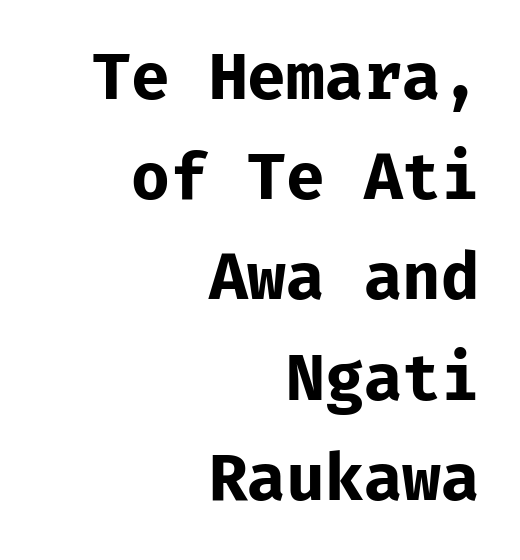
{"serif": "no", "italic": "no", "bold": "yes", "weight": "bold", "width": "normal", "stroke_contrast": "low", "x_height": "medium", "monospaced": "yes", "underline": "no", "align": "right", "line_spacing": "normal", "line_spacing_ratio": 1.59, "letter_spacing": "normal", "letter_spacing_em": 0.0, "glyph_px": 63}
